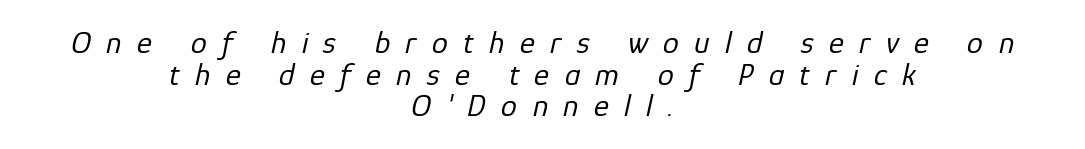
The image shows 32 px regular-weight type, italic (leaning right); set centered, tight line spacing (0.99x), unusually wide letter spacing (+0.48 em), not underlined; low stroke contrast and a medium x-height.
